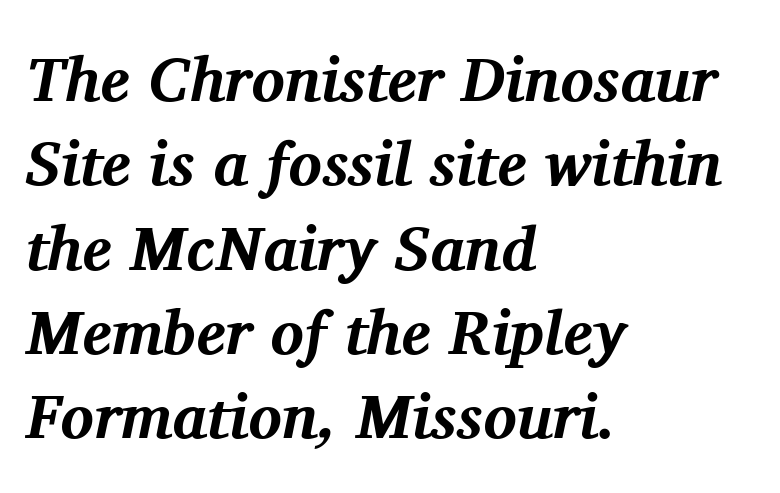
{"serif": "yes", "italic": "yes", "lean": "right", "slant_degrees": 11, "bold": "yes", "weight": "bold", "width": "normal", "stroke_contrast": "medium", "x_height": "medium", "monospaced": "no", "underline": "no", "align": "left", "line_spacing": "normal", "line_spacing_ratio": 1.36, "letter_spacing": "normal", "letter_spacing_em": 0.0, "glyph_px": 62}
